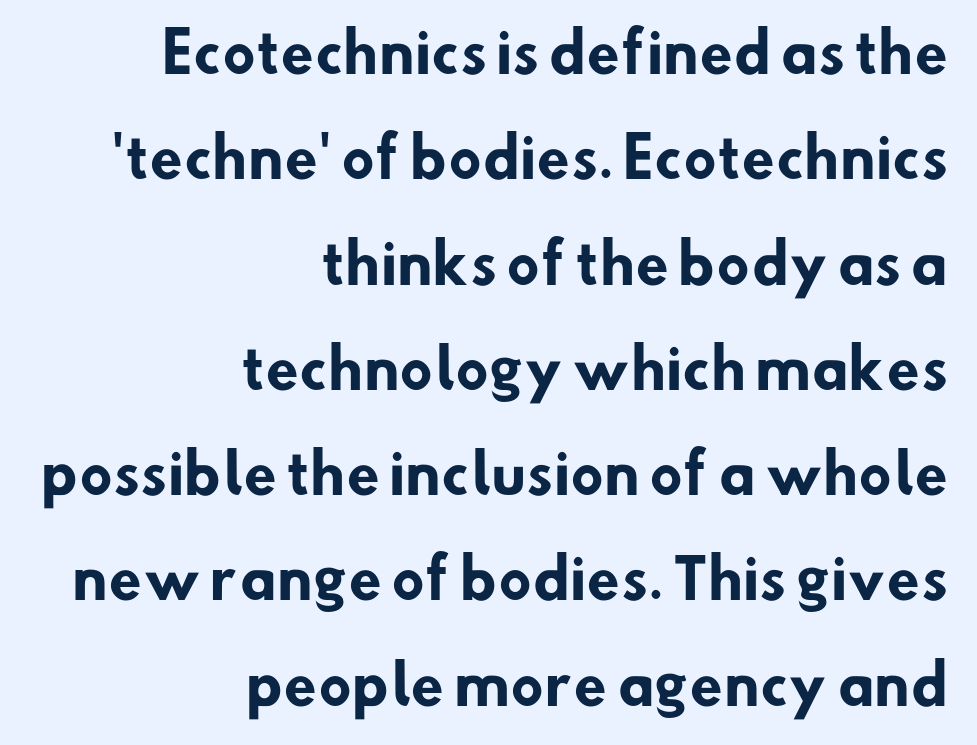
Q: Is the text bold? A: Yes.
Q: Is the typeface a serif or a sans-serif typeface? A: Sans-serif.
Q: Is the text underlined? A: No.
Q: How is the paragraph aligned? A: Right-aligned.
Q: Is the spacing between letters normal or unusually wide? A: Normal.
Q: Is the spacing between lines tight, normal or loose? A: Loose.
Q: Width (condensed, normal, or wide)? A: Normal.
Q: Stroke contrast? A: Low.
Q: x-height? A: Small.
Q: Monospaced? A: No.
